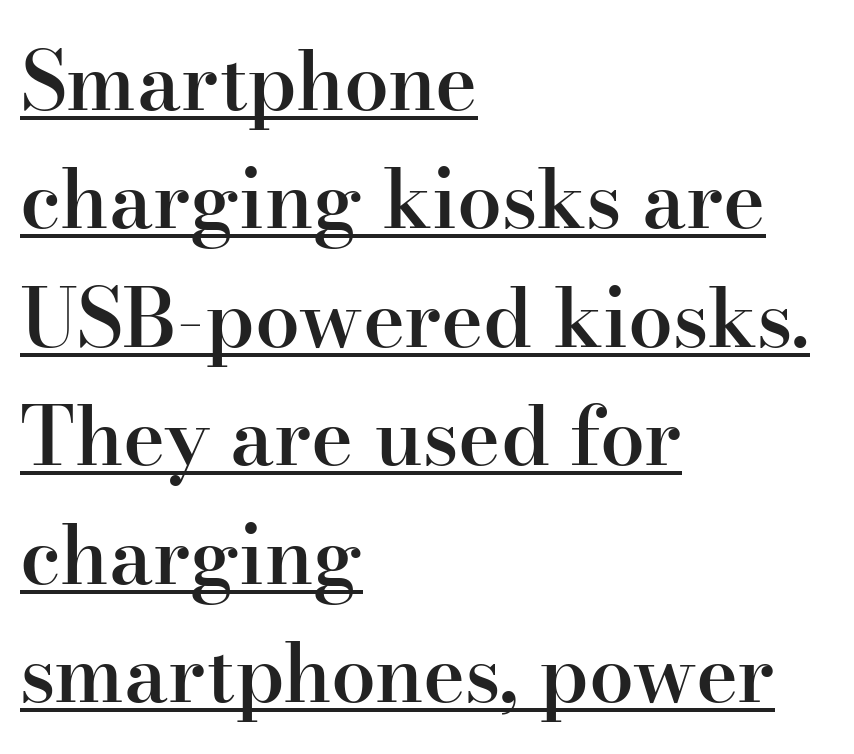
Each letter's strokes conclude with small projecting serifs. No italicization has been applied; the sample stays upright. Whoever set this chose a conventional vertical rhythm. The type is set solid horizontally, with unmodified tracking.
